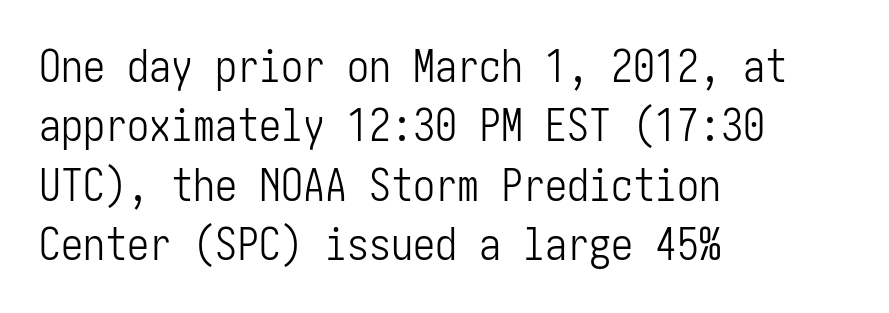
The image shows 44 px light, condensed sans-serif type, upright; set left-aligned, normal line spacing (1.35x), normal letter spacing, not underlined; low stroke contrast and a medium x-height.
